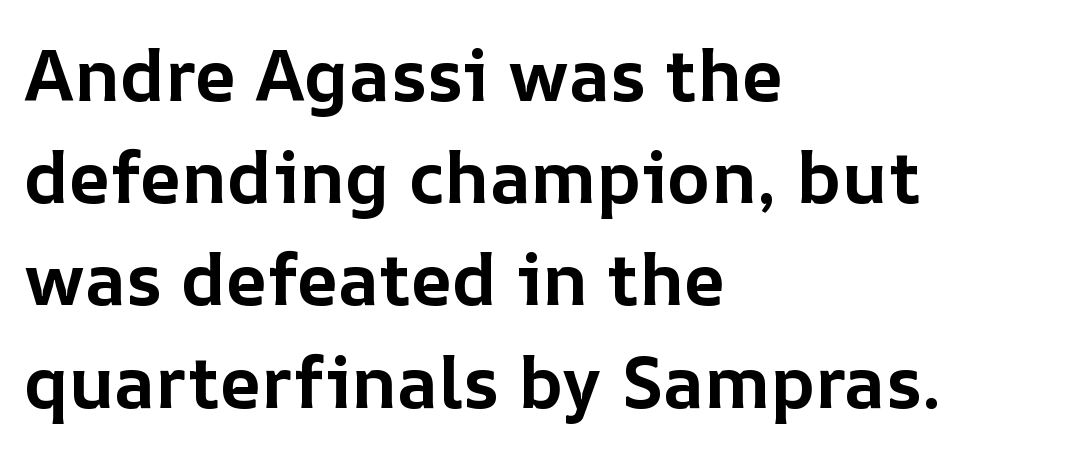
A typesetter would call this leading conventional body-copy spacing. This is the regular roman posture of the typeface. The rendering uses a bold face; every stroke is thick and dark. Line beginnings align vertically; line endings do not. Any mark beneath the type? The region is blank.
